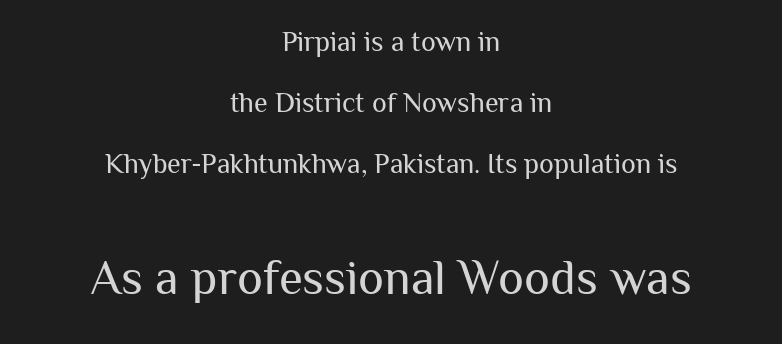
{"serif": "no", "italic": "no", "bold": "no", "weight": "regular", "width": "normal", "stroke_contrast": "medium", "x_height": "medium", "monospaced": "no", "underline": "no", "align": "center", "line_spacing": "loose", "line_spacing_ratio": 2.18, "letter_spacing": "normal", "letter_spacing_em": 0.0, "larger_block": "second", "size_ratio": 1.75, "glyph_px": 49}
